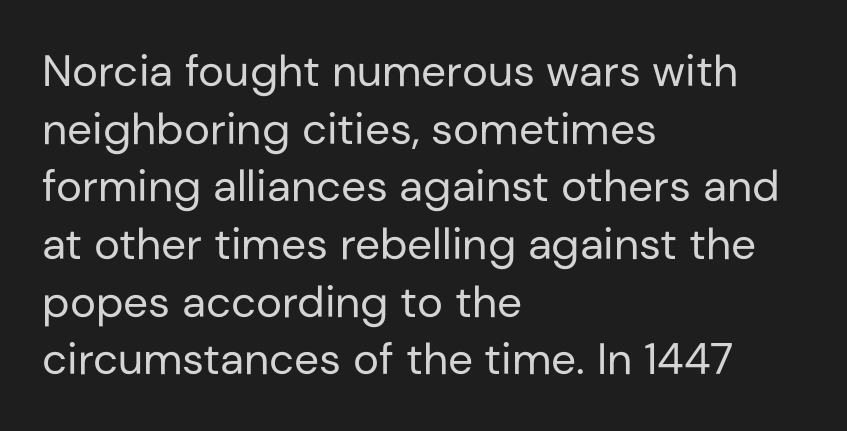
Q: Is the text bold? A: No.
Q: Is the text italic (slanted)? A: No, it is upright.
Q: Is the typeface a serif or a sans-serif typeface? A: Sans-serif.
Q: Is the text underlined? A: No.
Q: How is the paragraph aligned? A: Left-aligned.
Q: Is the spacing between letters normal or unusually wide? A: Normal.
Q: Is the spacing between lines tight, normal or loose? A: Normal.
Q: Width (condensed, normal, or wide)? A: Normal.
Q: Stroke contrast? A: Low.
Q: x-height? A: Medium.
Q: Monospaced? A: No.
